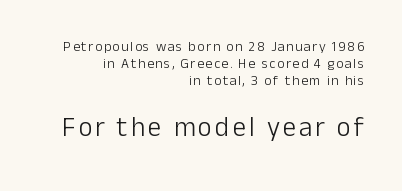
The passage shown begins with its smaller block and ends with its larger one. The letters look calm and open, with moderate or lighter stems. The lines are quadded right. The area under the type is left untouched. The lettering holds an erect, upright posture throughout.
